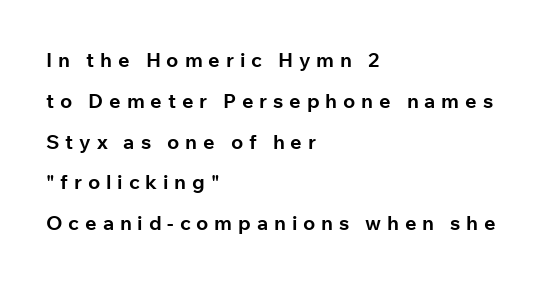
Q: Is the text bold? A: Yes.
Q: Is the text italic (slanted)? A: No, it is upright.
Q: Is the text underlined? A: No.
Q: How is the paragraph aligned? A: Left-aligned.
Q: Is the spacing between letters normal or unusually wide? A: Unusually wide.
Q: Is the spacing between lines tight, normal or loose? A: Loose.
